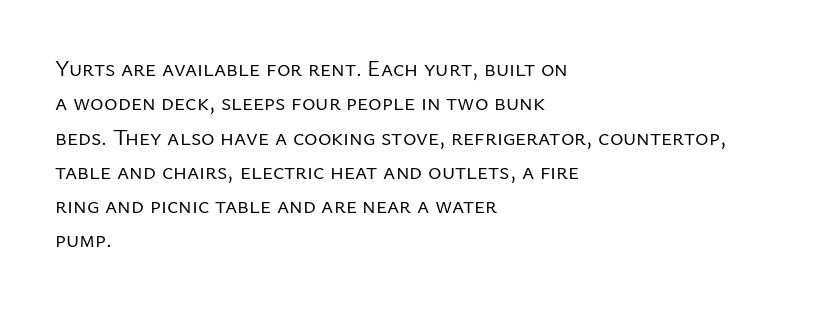
{"italic": "no", "bold": "no", "underline": "no", "align": "left", "line_spacing": "normal", "line_spacing_ratio": 1.49, "letter_spacing": "normal", "letter_spacing_em": 0.0, "glyph_px": 23}
